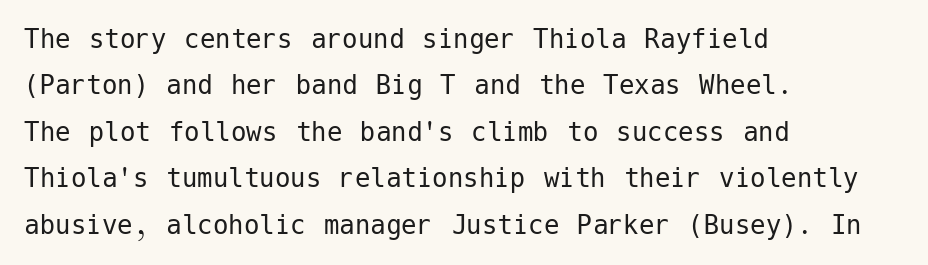
The image shows 31 px regular-weight sans-serif type, upright; set left-aligned, normal line spacing (1.5x), normal letter spacing, not underlined; low stroke contrast and a medium x-height.
